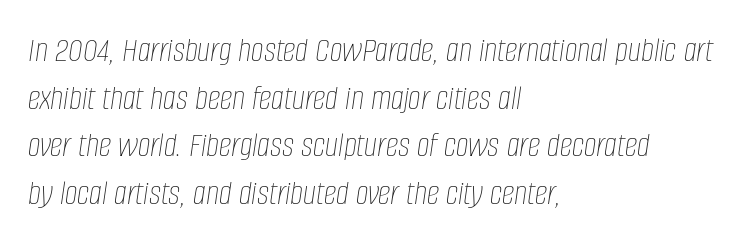
Q: Is the text bold? A: No.
Q: Is the text italic (slanted)? A: Yes, it leans right by about 8 degrees.
Q: Is the text underlined? A: No.
Q: How is the paragraph aligned? A: Left-aligned.
Q: Is the spacing between letters normal or unusually wide? A: Normal.
Q: Is the spacing between lines tight, normal or loose? A: Normal.
Q: Width (condensed, normal, or wide)? A: Condensed.
Q: Stroke contrast? A: Low.
Q: x-height? A: Large.
Q: Monospaced? A: No.
